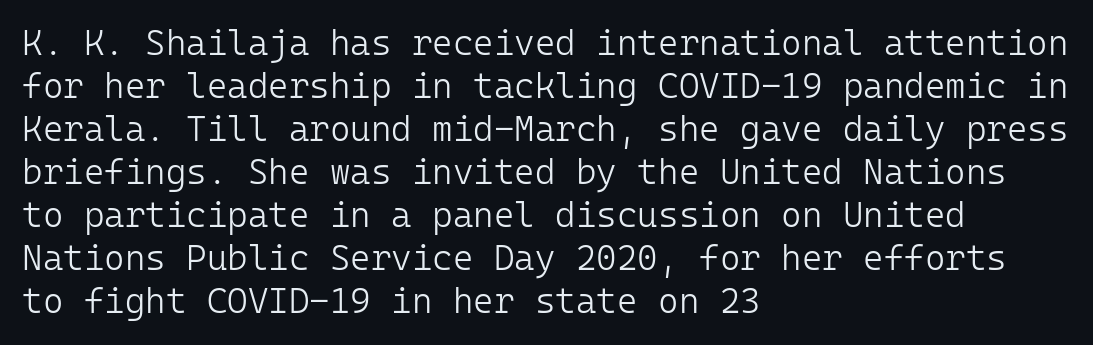
Q: Is the text bold? A: No.
Q: Is the text italic (slanted)? A: No, it is upright.
Q: Is the typeface a serif or a sans-serif typeface? A: Sans-serif.
Q: Is the text underlined? A: No.
Q: How is the paragraph aligned? A: Left-aligned.
Q: Is the spacing between letters normal or unusually wide? A: Normal.
Q: Width (condensed, normal, or wide)? A: Normal.
Q: Stroke contrast? A: Low.
Q: x-height? A: Medium.
Q: Monospaced? A: Yes.
